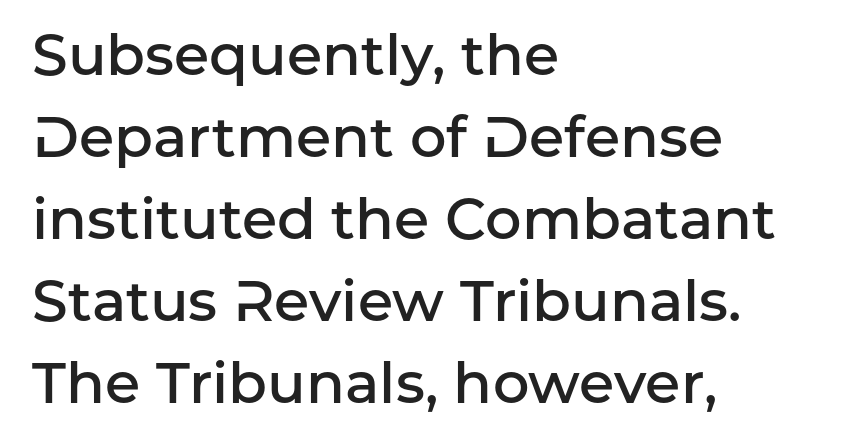
{"serif": "no", "italic": "no", "bold": "semi", "weight": "semibold", "width": "normal", "stroke_contrast": "low", "x_height": "medium", "monospaced": "no", "underline": "no", "align": "left", "line_spacing": "normal", "line_spacing_ratio": 1.44, "letter_spacing": "normal", "letter_spacing_em": 0.0, "glyph_px": 57}
